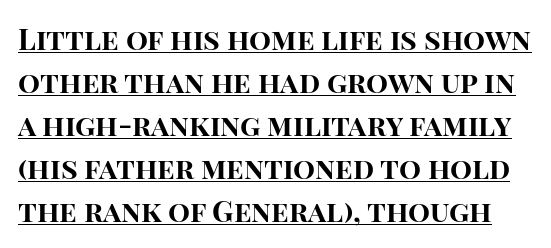
Q: Is the text bold? A: Yes.
Q: Is the text italic (slanted)? A: No, it is upright.
Q: Is the typeface a serif or a sans-serif typeface? A: Sans-serif.
Q: Is the text underlined? A: Yes.
Q: Is the spacing between letters normal or unusually wide? A: Normal.
Q: Is the spacing between lines tight, normal or loose? A: Normal.
Q: Width (condensed, normal, or wide)? A: Normal.
Q: Stroke contrast? A: High.
Q: x-height? A: Large.
Q: Monospaced? A: No.
